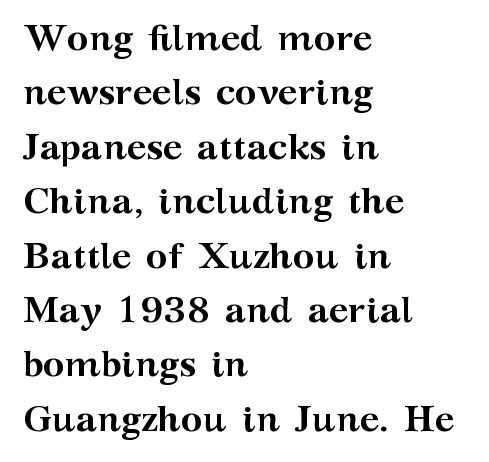
The image shows 37 px semibold, wide serif type, upright; set left-aligned, normal line spacing (1.47x), normal letter spacing, not underlined; medium stroke contrast and a medium x-height.
